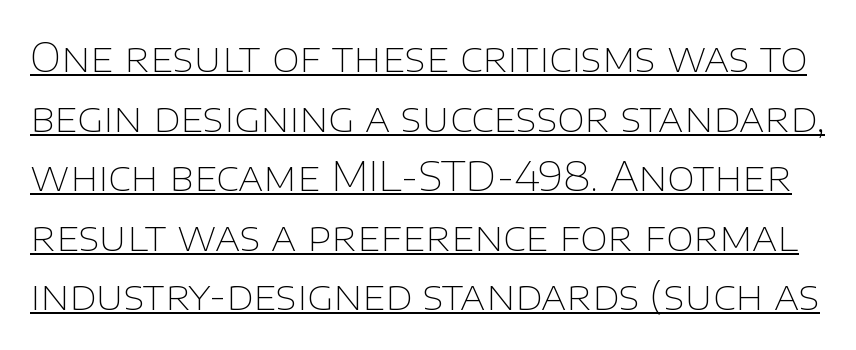
The image shows 40 px thin sans-serif type, upright; set normal line spacing (1.49x), normal letter spacing, underlined; low stroke contrast and a large x-height.
